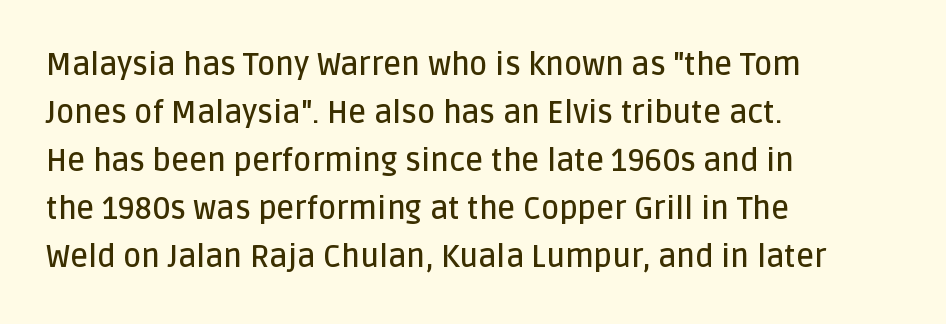
The image shows 31 px semibold sans-serif type, upright; set left-aligned, normal line spacing (1.55x), normal letter spacing, not underlined; low stroke contrast and a large x-height.
